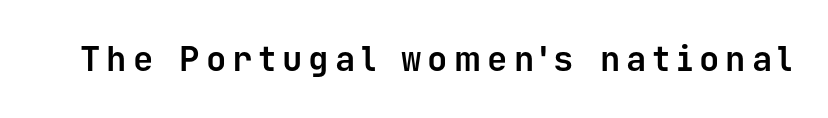
{"serif": "no", "italic": "no", "bold": "yes", "weight": "bold", "width": "normal", "stroke_contrast": "low", "x_height": "medium", "monospaced": "yes", "underline": "no", "glyph_px": 34}
